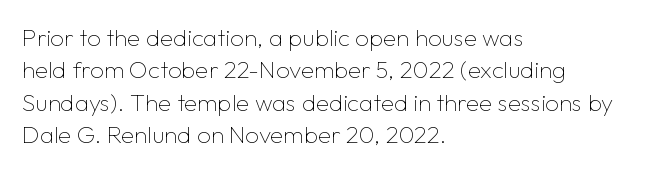
The typesetter chose a ragged-right arrangement here. In terms of letterspacing, this is plain default setting. Descenders hang freely into open space. A typesetter would call this leading conventional body-copy spacing. Stems and bowls with no extra thickness — not bold.
